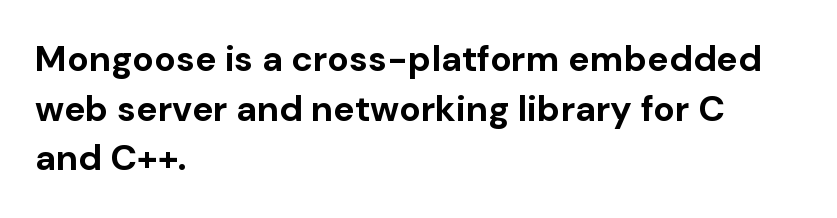
Q: Is the text bold? A: Yes.
Q: Is the text italic (slanted)? A: No, it is upright.
Q: Is the typeface a serif or a sans-serif typeface? A: Sans-serif.
Q: Is the text underlined? A: No.
Q: How is the paragraph aligned? A: Left-aligned.
Q: Is the spacing between letters normal or unusually wide? A: Normal.
Q: Is the spacing between lines tight, normal or loose? A: Normal.
Q: Width (condensed, normal, or wide)? A: Normal.
Q: Stroke contrast? A: Low.
Q: x-height? A: Medium.
Q: Monospaced? A: No.
